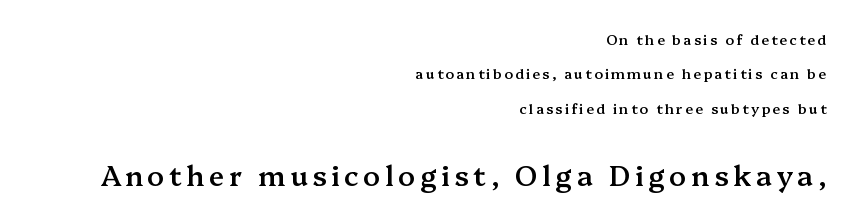
Q: Is the text bold? A: Semi-bold.
Q: Is the text italic (slanted)? A: No, it is upright.
Q: Is the typeface a serif or a sans-serif typeface? A: Serif.
Q: Is the text underlined? A: No.
Q: How is the paragraph aligned? A: Right-aligned.
Q: Is the spacing between lines tight, normal or loose? A: Loose.
Q: Which block of text is set in a larger size, the first (top) or the second (bottom)? A: The second (bottom) one.
Q: Width (condensed, normal, or wide)? A: Normal.
Q: Stroke contrast? A: Medium.
Q: x-height? A: Medium.
Q: Monospaced? A: No.
